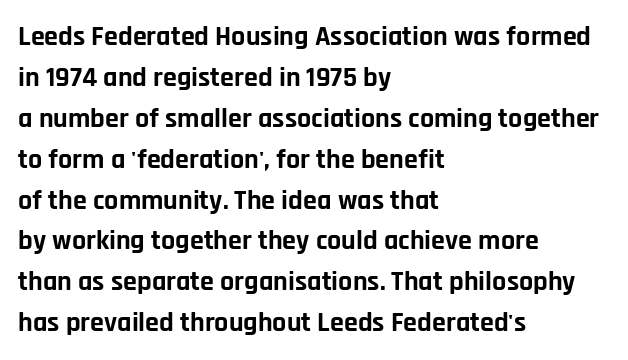
The image shows 28 px bold sans-serif type, upright; set left-aligned, normal line spacing (1.46x), normal letter spacing, not underlined; low stroke contrast and a large x-height.
